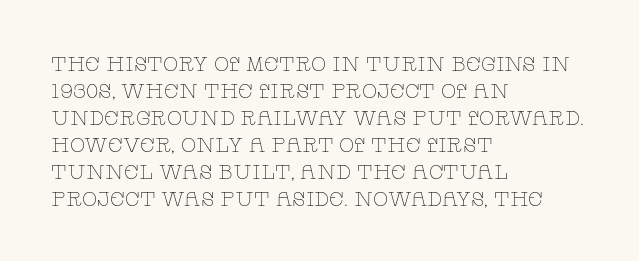
This sample uses an upright cut, with every glyph sitting square on the baseline. Reading down the column, the eye jumps a familiar distance to each next line. The horizontal fit of the characters is conventional and even. This is not heavy type; no bold has been used.
